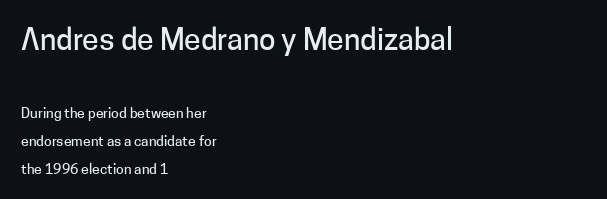
The image shows 30 px sans-serif type, upright; set left-aligned, loose line spacing (1.98x), normal letter spacing, not underlined; the first (top) block is 2.14x larger; low stroke contrast and a medium x-height.
